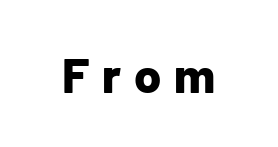
Notice how thick the strokes are: this is what a full bold looks like. The string is rendered with underlining switched off. It's the straight-up-and-down kind of type. Display-style spreading of the glyphs; the letterfit is very open. The rendering uses natural spacing where letterforms have individual widths.
